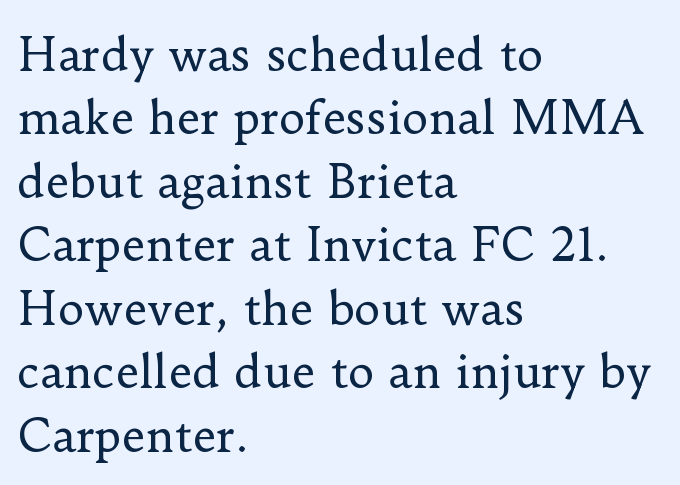
The image shows 45 px regular-weight serif type, upright; set left-aligned, normal line spacing (1.41x), normal letter spacing, not underlined; low stroke contrast and a small x-height.
